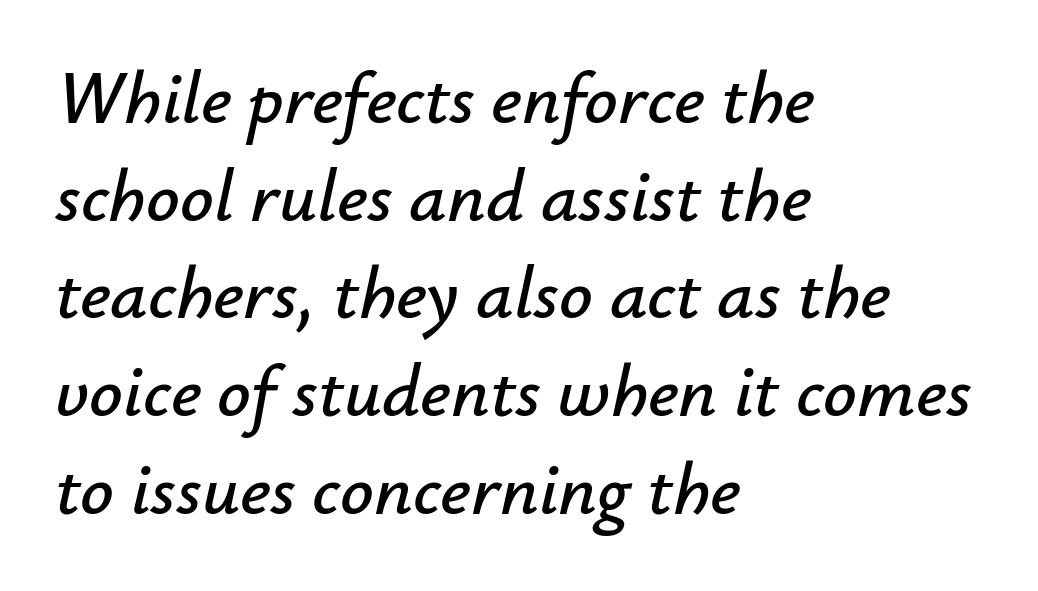
Italic? Definitely — the glyphs are oblique. This sample uses plain, unmodified letter spacing. The face used here is proportionally spaced, like ordinary book or web type. Rule under the text: the space is simply empty.
